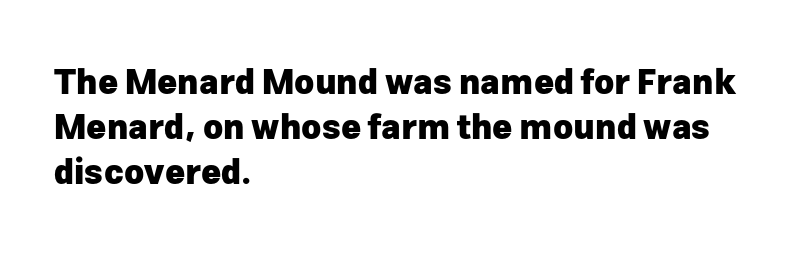
Q: Is the text bold? A: Yes.
Q: Is the text italic (slanted)? A: No, it is upright.
Q: Is the typeface a serif or a sans-serif typeface? A: Sans-serif.
Q: Is the text underlined? A: No.
Q: How is the paragraph aligned? A: Left-aligned.
Q: Is the spacing between letters normal or unusually wide? A: Normal.
Q: Is the spacing between lines tight, normal or loose? A: Normal.
Q: Width (condensed, normal, or wide)? A: Normal.
Q: Stroke contrast? A: Low.
Q: x-height? A: Medium.
Q: Monospaced? A: No.
